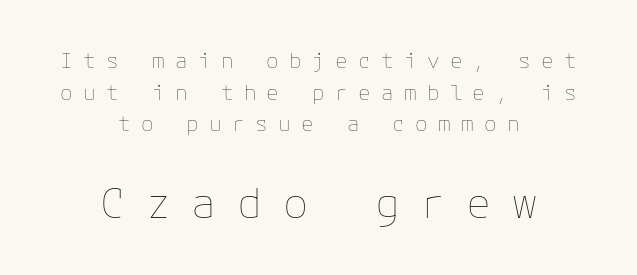
The image shows 42 px thin type, upright; set centered, normal line spacing (1.51x), unusually wide letter spacing (+0.49 em), not underlined; the second (bottom) block is 2.0x larger; low stroke contrast and a medium x-height.
